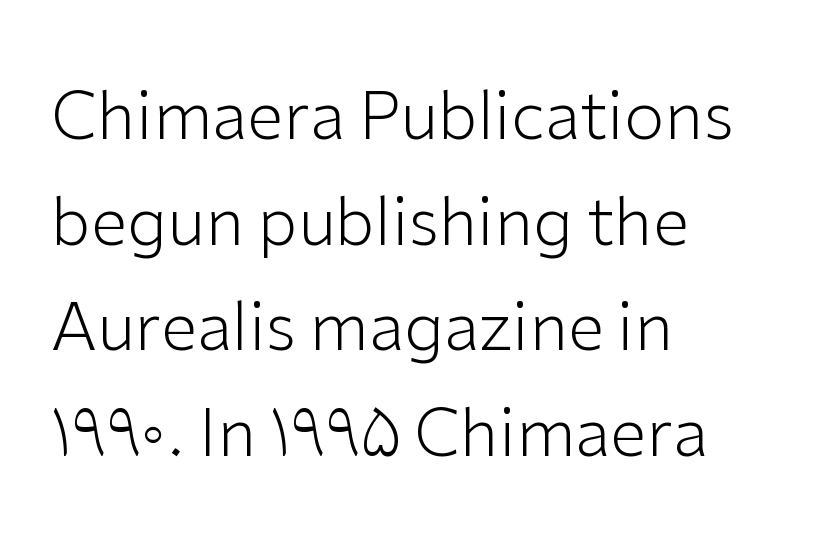
Q: Is the text bold? A: No.
Q: Is the text italic (slanted)? A: No, it is upright.
Q: Is the typeface a serif or a sans-serif typeface? A: Sans-serif.
Q: Is the text underlined? A: No.
Q: How is the paragraph aligned? A: Left-aligned.
Q: Is the spacing between letters normal or unusually wide? A: Normal.
Q: Is the spacing between lines tight, normal or loose? A: Normal.
Q: Width (condensed, normal, or wide)? A: Normal.
Q: Stroke contrast? A: Low.
Q: x-height? A: Medium.
Q: Monospaced? A: No.
